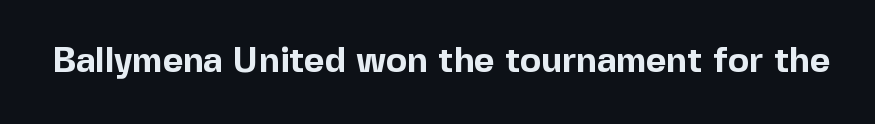
{"serif": "no", "italic": "no", "bold": "yes", "weight": "bold", "width": "normal", "x_height": "medium", "monospaced": "no", "underline": "no", "letter_spacing": "normal", "letter_spacing_em": 0.0, "glyph_px": 35}
